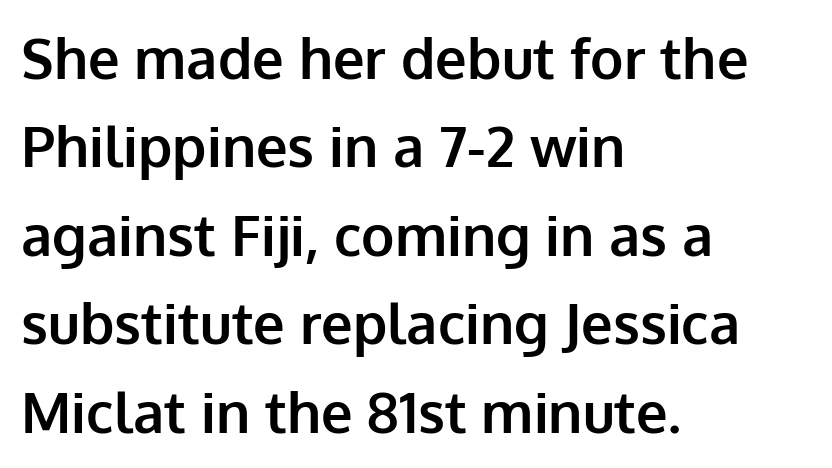
Rule under the text: the space is simply empty. Every character sits straight up, as roman type does. The lines are quadded left. Summary of vertical rhythm: regular, with standard interline spacing. Here the designer chose a conventional face with non-uniform glyph widths.
